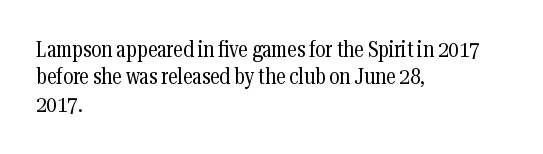
Q: Is the text bold? A: No.
Q: Is the text italic (slanted)? A: No, it is upright.
Q: Is the text underlined? A: No.
Q: How is the paragraph aligned? A: Left-aligned.
Q: Is the spacing between letters normal or unusually wide? A: Normal.
Q: Is the spacing between lines tight, normal or loose? A: Normal.
